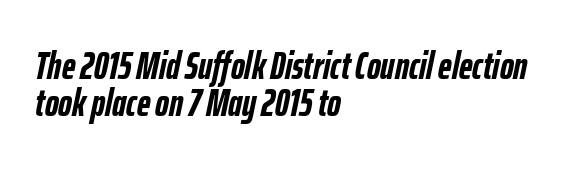
Q: Is the text bold? A: Yes.
Q: Is the text italic (slanted)? A: Yes, it leans right by about 12 degrees.
Q: Is the text underlined? A: No.
Q: How is the paragraph aligned? A: Left-aligned.
Q: Is the spacing between letters normal or unusually wide? A: Normal.
Q: Is the spacing between lines tight, normal or loose? A: Tight.
Q: Width (condensed, normal, or wide)? A: Condensed.
Q: Stroke contrast? A: Low.
Q: x-height? A: Medium.
Q: Monospaced? A: No.
